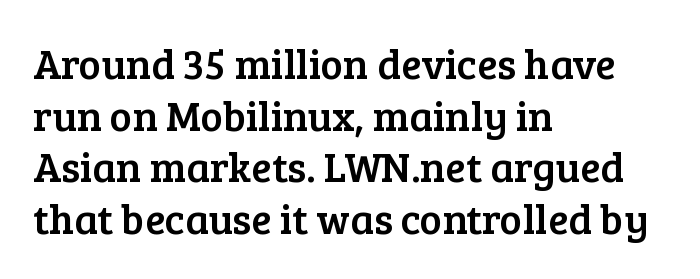
Q: Is the text italic (slanted)? A: No, it is upright.
Q: Is the typeface a serif or a sans-serif typeface? A: Serif.
Q: Is the text underlined? A: No.
Q: How is the paragraph aligned? A: Left-aligned.
Q: Is the spacing between letters normal or unusually wide? A: Normal.
Q: Width (condensed, normal, or wide)? A: Normal.
Q: Stroke contrast? A: Low.
Q: x-height? A: Medium.
Q: Monospaced? A: No.
